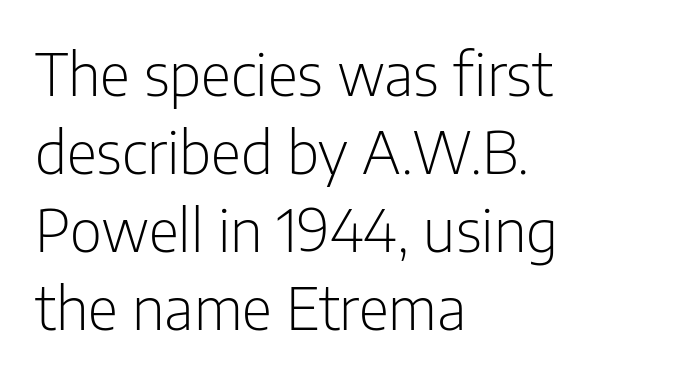
The rendering anchors every line to the left-hand side. Bare-footed words on every line. Posture: straight, roman, zero tilt. Compared with a typical body face, this is equally light or lighter still. Each letter's strokes conclude bluntly, with no projecting serifs. Students, note that the glyphs here touch the page at normal intervals.
